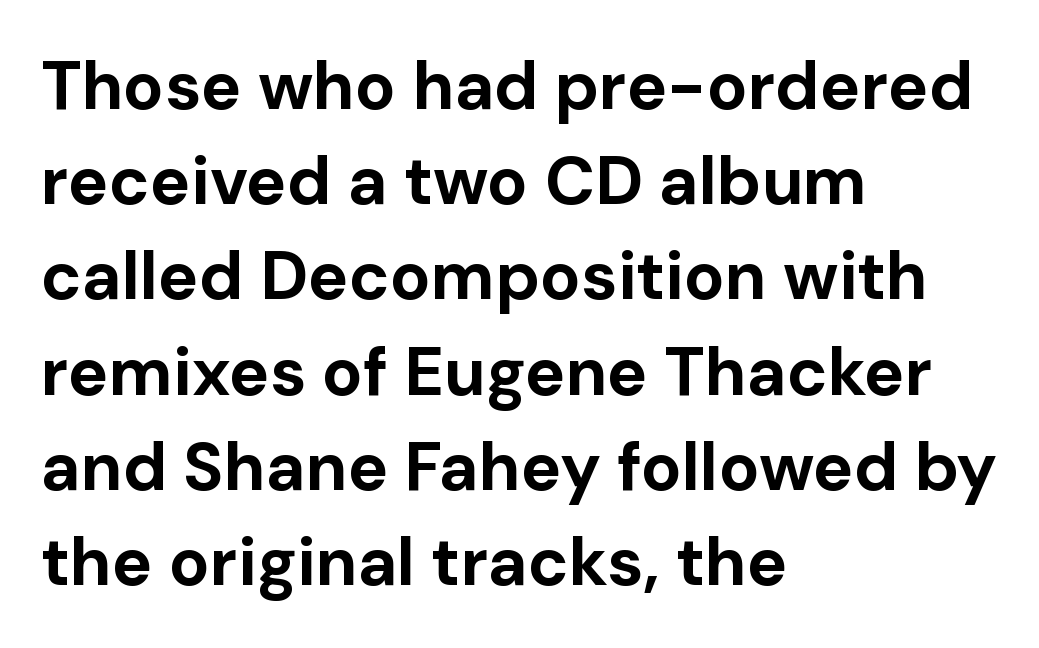
Quick note: not italic, upright. The passage shown is not underscored anywhere. These lines keep a tight, regular rhythm from letter to letter. These lines are rendered in a variable-pitch font.
